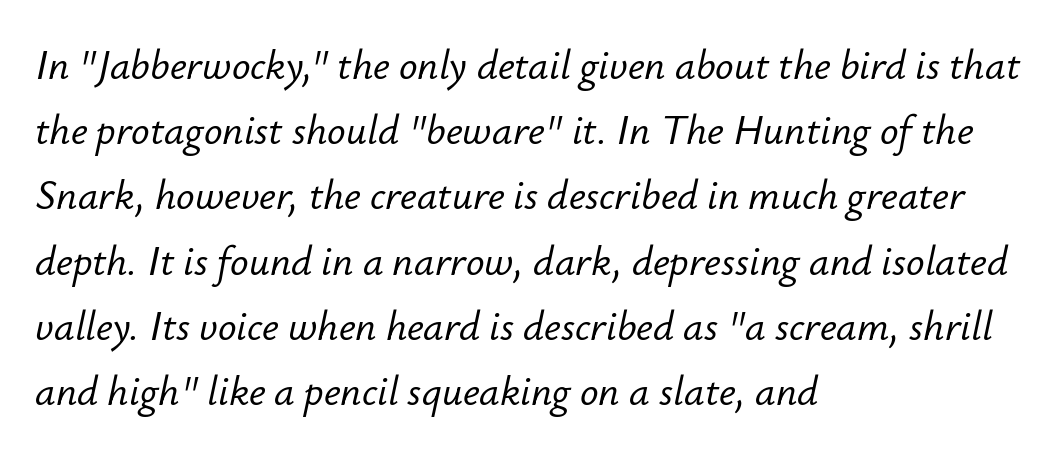
The image shows 41 px text type, italic (leaning right); set left-aligned, normal line spacing (1.59x), normal letter spacing, not underlined; low stroke contrast and a small x-height.
